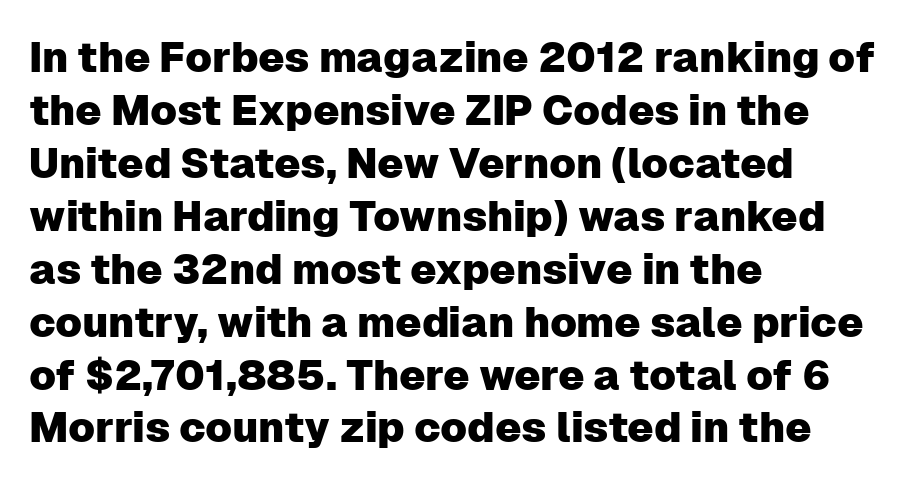
{"serif": "no", "italic": "no", "width": "normal", "stroke_contrast": "low", "x_height": "medium", "monospaced": "no", "underline": "no", "align": "left", "line_spacing": "normal", "line_spacing_ratio": 1.26, "letter_spacing": "normal", "letter_spacing_em": 0.0, "glyph_px": 42}
